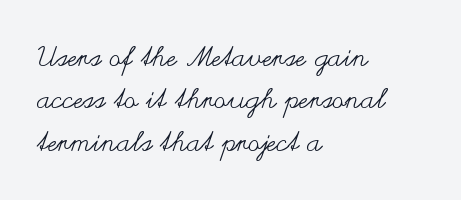
Characters follow at the spacing the type designer built in. Where is the straight margin? On the left. Weight: regular or lighter. Check the space under the baseline: it is left empty. Each new line begins a customary step beneath the previous one.
